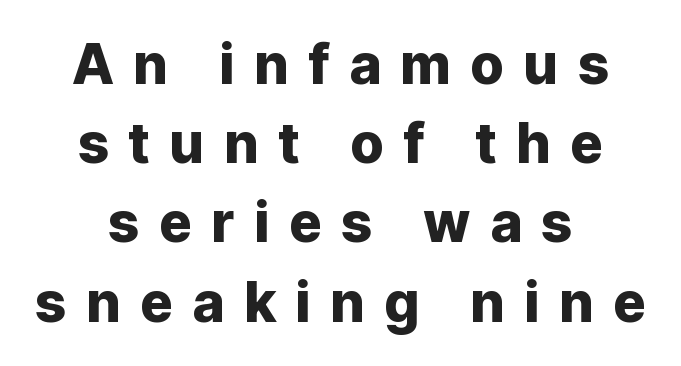
{"serif": "no", "italic": "no", "width": "normal", "stroke_contrast": "low", "x_height": "medium", "monospaced": "no", "underline": "no", "align": "center", "line_spacing": "normal", "line_spacing_ratio": 1.44, "letter_spacing": "wide", "letter_spacing_em": 0.35, "glyph_px": 55}
